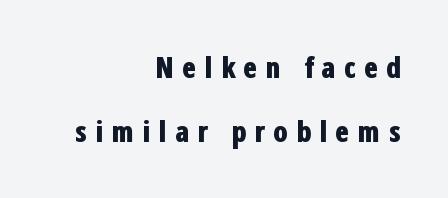
{"serif": "no", "italic": "no", "bold": "yes", "weight": "bold", "width": "condensed", "stroke_contrast": "low", "x_height": "medium", "monospaced": "no", "underline": "no", "align": "right", "line_spacing": "loose", "line_spacing_ratio": 2.2, "letter_spacing": "wide", "letter_spacing_em": 0.27, "glyph_px": 29}
